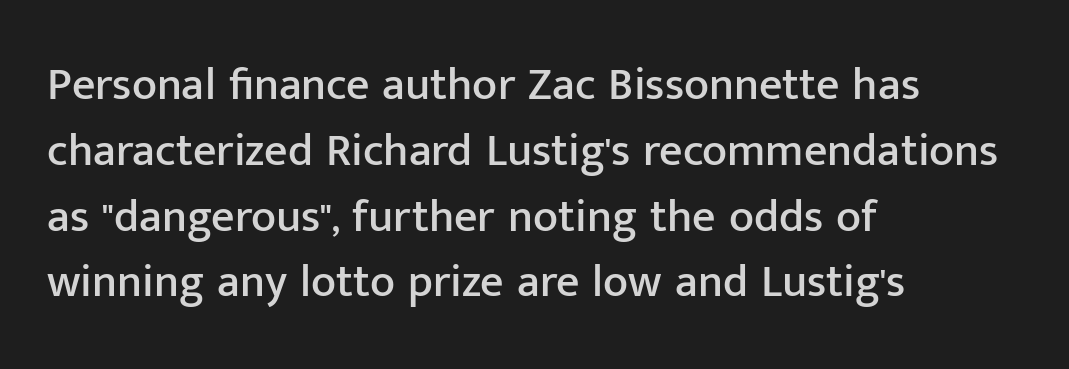
Q: Is the text italic (slanted)? A: No, it is upright.
Q: Is the typeface a serif or a sans-serif typeface? A: Sans-serif.
Q: Is the text underlined? A: No.
Q: How is the paragraph aligned? A: Left-aligned.
Q: Is the spacing between letters normal or unusually wide? A: Normal.
Q: Is the spacing between lines tight, normal or loose? A: Normal.
Q: Width (condensed, normal, or wide)? A: Normal.
Q: Stroke contrast? A: Low.
Q: x-height? A: Medium.
Q: Monospaced? A: No.
